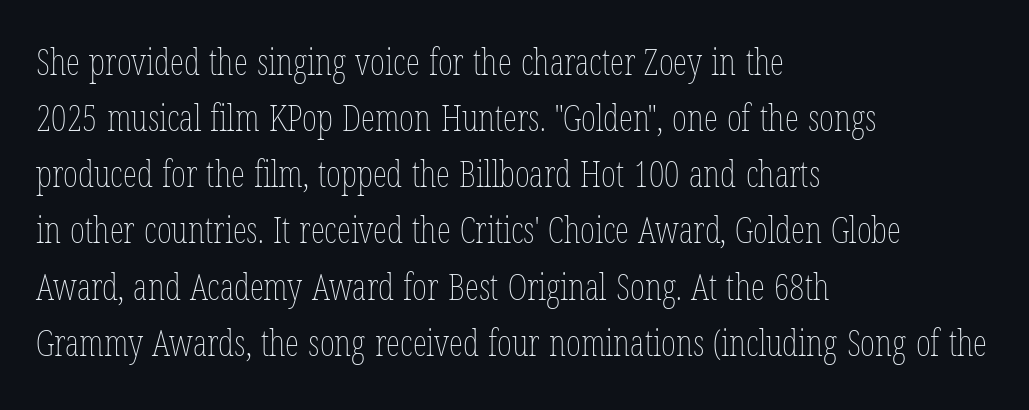
Heaviness? Minimal to ordinary, like unemphasized prose. These lines were composed using upright roman letters. Compared with typical paragraphs, the rows here are spaced about the same. Underlining? Definitely not there. Think of a printed novel: that variable character pitch is what you see here. Notice how the passage keeps a crisp vertical edge on the left only.
